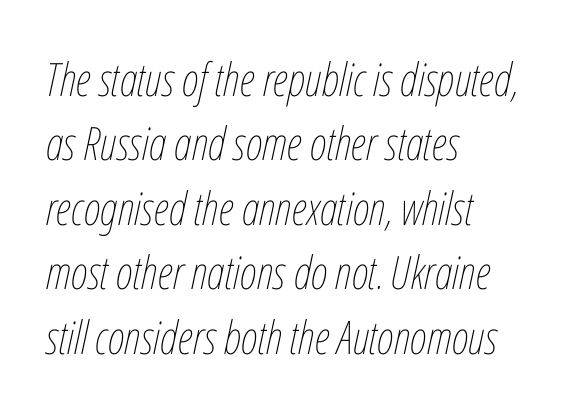
The image shows 46 px thin, condensed type, italic (leaning right); set left-aligned, normal line spacing (1.4x), normal letter spacing, not underlined; low stroke contrast and a medium x-height.
